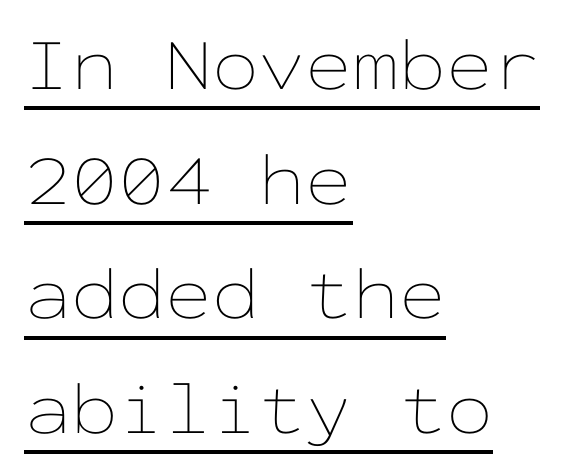
{"italic": "no", "bold": "no", "weight": "thin", "width": "wide", "stroke_contrast": "low", "x_height": "medium", "monospaced": "yes", "underline": "yes", "align": "left", "line_spacing": "normal", "line_spacing_ratio": 1.53, "letter_spacing": "normal", "letter_spacing_em": 0.0, "glyph_px": 75}
